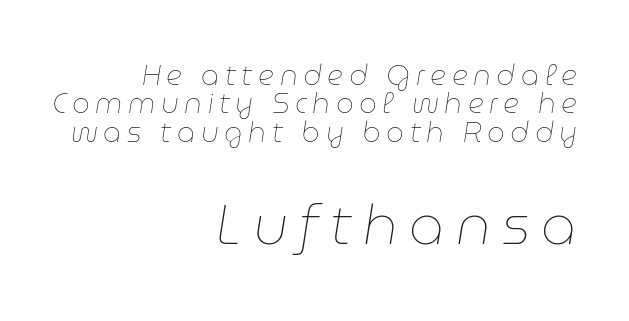
This is not heavy type; no bold has been used. Varying glyph widths throughout — classic text-font behaviour. Compared with a flush-left layout, this one pins lines to the opposite, right side. Tall strokes in this sample are angled rather than plumb.
